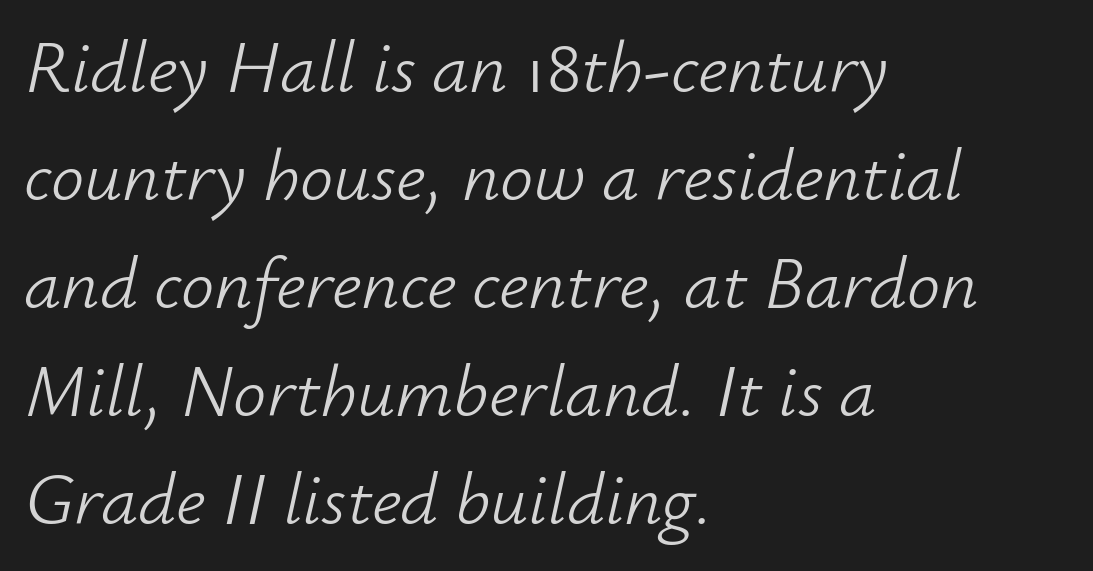
Q: Is the text bold? A: No.
Q: Is the text italic (slanted)? A: Yes, it leans right by about 12 degrees.
Q: Is the text underlined? A: No.
Q: How is the paragraph aligned? A: Left-aligned.
Q: Is the spacing between letters normal or unusually wide? A: Normal.
Q: Is the spacing between lines tight, normal or loose? A: Normal.
Q: Width (condensed, normal, or wide)? A: Normal.
Q: Stroke contrast? A: Low.
Q: x-height? A: Small.
Q: Monospaced? A: No.
